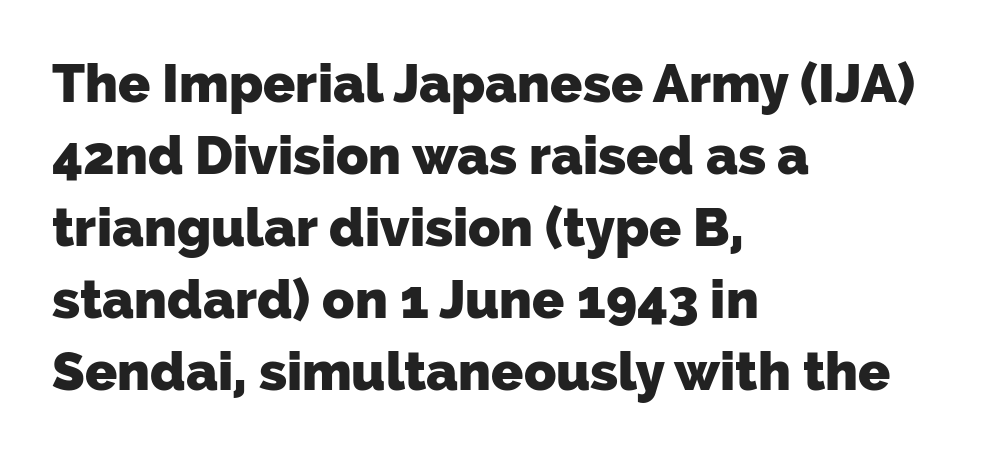
{"serif": "no", "bold": "yes", "weight": "heavy", "width": "normal", "stroke_contrast": "low", "x_height": "medium", "monospaced": "no", "underline": "no", "align": "left", "line_spacing": "normal", "line_spacing_ratio": 1.36, "letter_spacing": "normal", "letter_spacing_em": 0.0, "glyph_px": 53}
